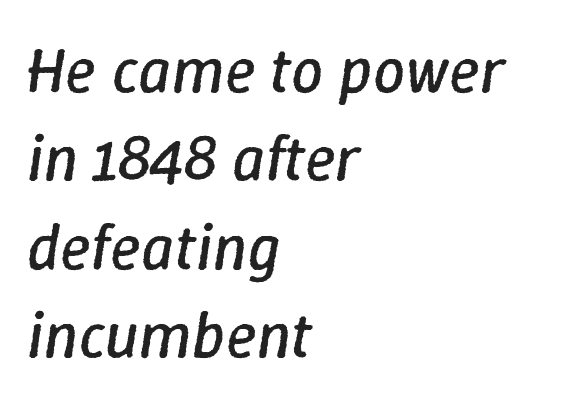
{"italic": "yes", "lean": "right", "slant_degrees": 9, "bold": "no", "weight": "regular", "width": "normal", "stroke_contrast": "low", "x_height": "medium", "monospaced": "no", "underline": "no", "align": "left", "line_spacing": "normal", "line_spacing_ratio": 1.38, "letter_spacing": "normal", "letter_spacing_em": 0.0, "glyph_px": 64}
